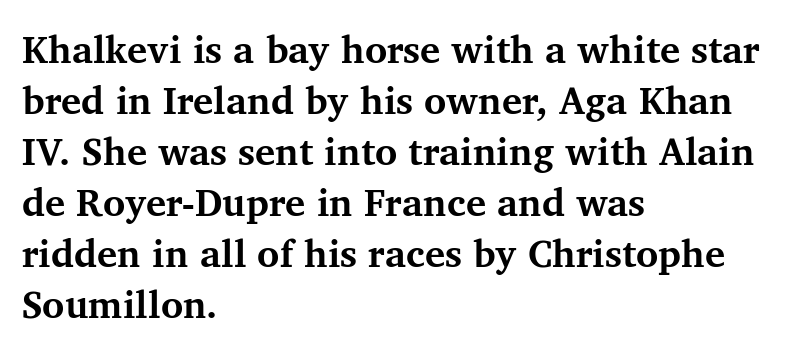
These lines keep a tight, regular rhythm from letter to letter. Italic: no, the glyphs are upright roman. Proportional: the letters do not fall into vertical columns. Each glyph is drawn with heavy, bold strokes.
